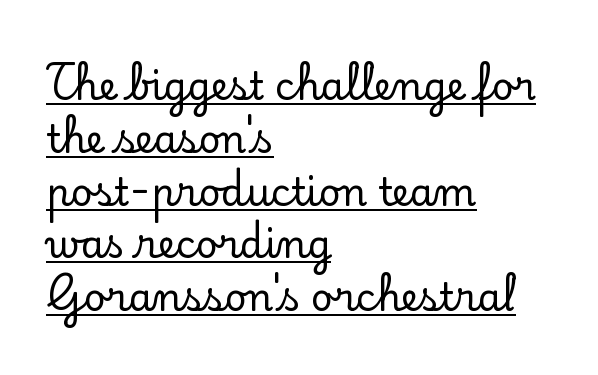
The image shows 38 px serif type, upright; set left-aligned, normal line spacing (1.39x), normal letter spacing, underlined; low stroke contrast and a small x-height.
